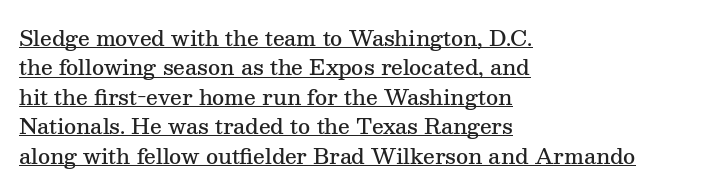
The image shows 21 px text type, upright; set left-aligned, normal line spacing (1.4x), normal letter spacing, underlined.
